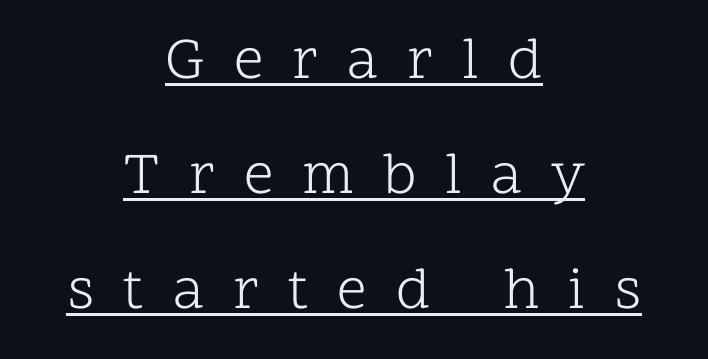
{"serif": "yes", "italic": "no", "bold": "no", "weight": "light", "width": "normal", "stroke_contrast": "low", "x_height": "medium", "monospaced": "no", "underline": "yes", "align": "center", "line_spacing": "loose", "line_spacing_ratio": 1.95, "letter_spacing": "wide", "letter_spacing_em": 0.49, "glyph_px": 59}
